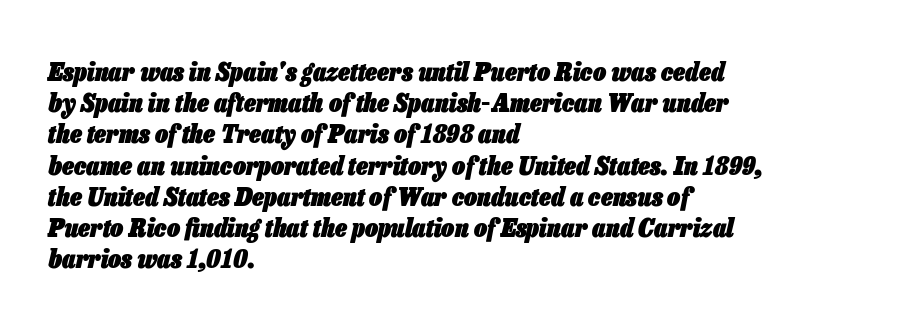
The image shows 26 px bold type, italic (leaning right); set left-aligned, line spacing 1.2x, normal letter spacing, not underlined.
